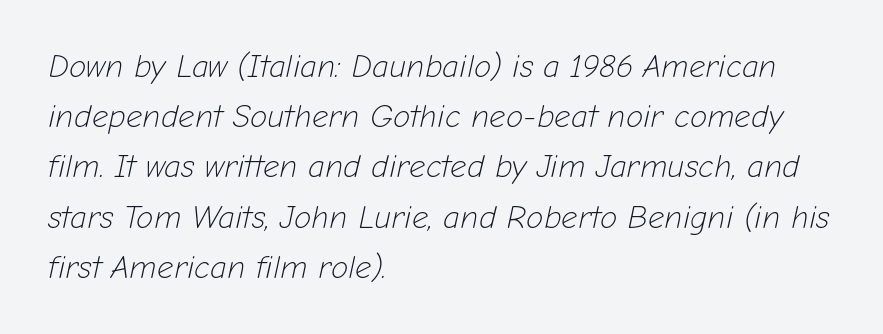
The image shows 32 px light type, italic (leaning right); set left-aligned, normal line spacing (1.57x), normal letter spacing, not underlined; low stroke contrast and a medium x-height.
